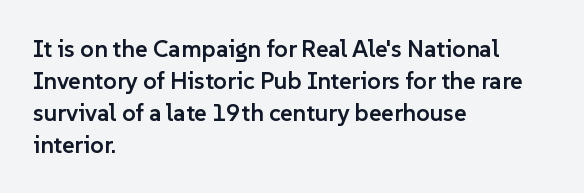
{"italic": "no", "bold": "semi", "underline": "no", "align": "left", "line_spacing": "normal", "line_spacing_ratio": 1.33, "letter_spacing": "normal", "letter_spacing_em": 0.0, "glyph_px": 24}
